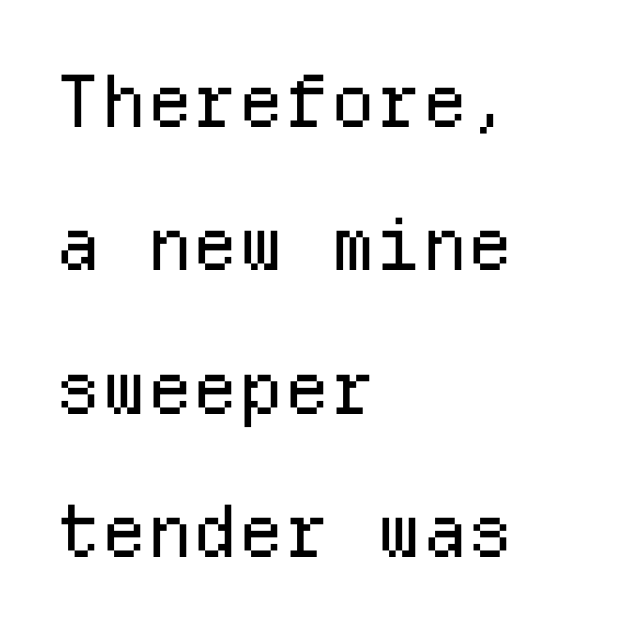
Look at the tracking — it's just the regular setting, nothing added. Nothing heavy about these letters — not bold at all. Lines of text with bare space underneath. I'd call this a sans setting — the letters go barefoot. The block of text is sparse from top to bottom, with ample space between rows. Alignment: flush left.
